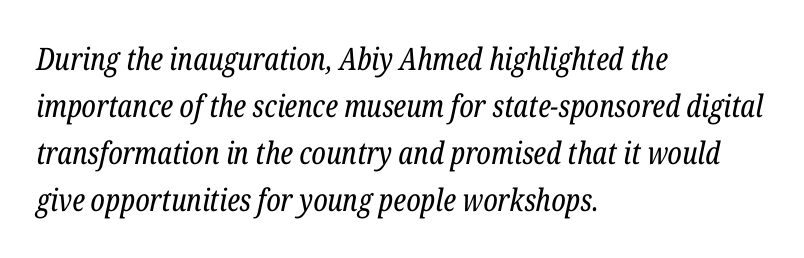
The designer went with a serif here, giving each stem small feet. The letters look calm and open, with moderate or lighter stems. What stands out about the letter spacing? Nothing — it is the standard amount. Style check: oblique.
